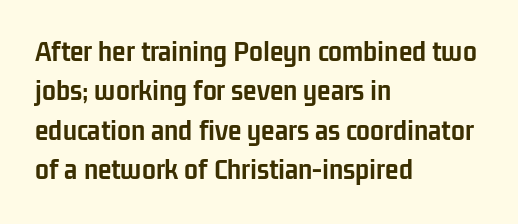
This rendering leaves character spacing at its baseline value. Does the weight exceed regular? Yes, all the way to bold. Beneath every word, the page is bare. The typography opts for an upright posture over an oblique one. Layout note: lines flush left. Reading down the column, the eye jumps a familiar distance to each next line.
